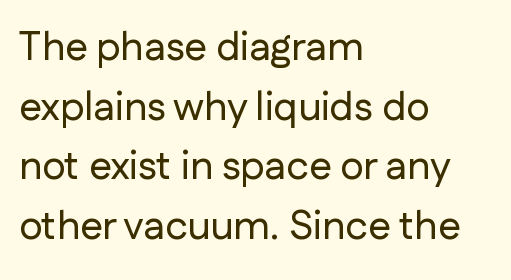
{"serif": "no", "italic": "no", "width": "normal", "stroke_contrast": "low", "x_height": "medium", "monospaced": "no", "underline": "no", "align": "left", "line_spacing": "normal", "line_spacing_ratio": 1.49, "letter_spacing": "normal", "letter_spacing_em": 0.0, "glyph_px": 40}
